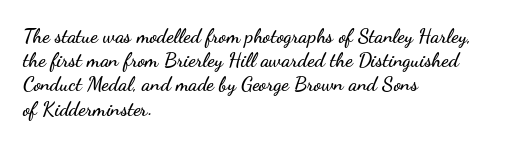
Q: Is the text italic (slanted)? A: Yes.
Q: Is the text underlined? A: No.
Q: How is the paragraph aligned? A: Left-aligned.
Q: Is the spacing between letters normal or unusually wide? A: Normal.
